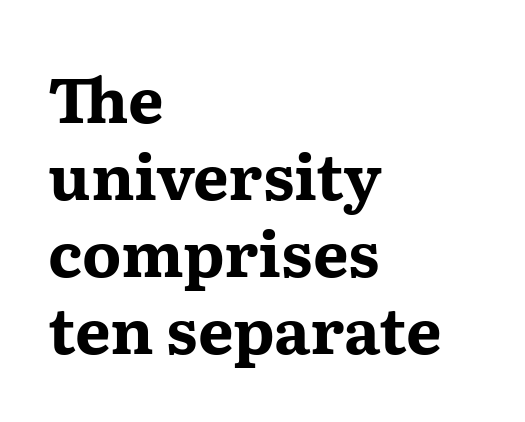
Q: Is the text bold? A: Yes.
Q: Is the text italic (slanted)? A: No, it is upright.
Q: Is the typeface a serif or a sans-serif typeface? A: Serif.
Q: Is the text underlined? A: No.
Q: How is the paragraph aligned? A: Left-aligned.
Q: Is the spacing between letters normal or unusually wide? A: Normal.
Q: Width (condensed, normal, or wide)? A: Wide.
Q: Stroke contrast? A: Medium.
Q: x-height? A: Medium.
Q: Monospaced? A: No.
